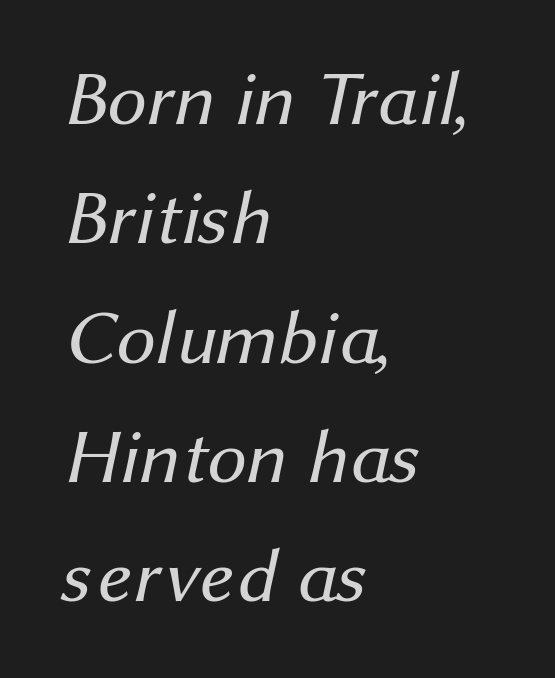
{"serif": "no", "bold": "no", "weight": "regular", "width": "normal", "stroke_contrast": "medium", "x_height": "medium", "monospaced": "no", "underline": "no", "align": "left", "line_spacing": "normal", "line_spacing_ratio": 1.53, "letter_spacing": "normal", "letter_spacing_em": 0.0, "glyph_px": 78}
